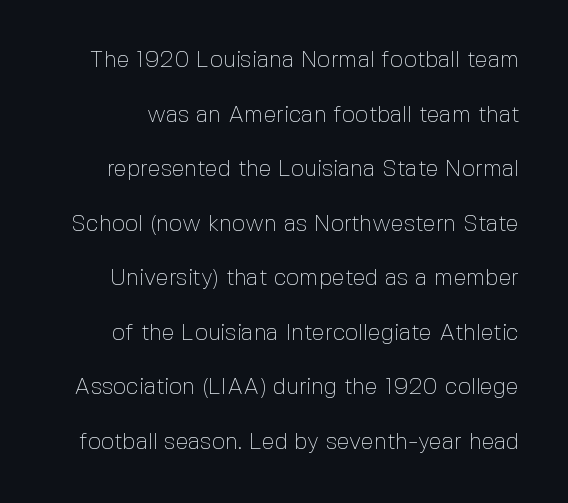
Anything drawn beneath the words? Only blank space. The letters sit at their default tracking, neither squeezed nor spread. Students, observe: this is what heavily led, spacious text looks like. Stem width sits at or under what a default text font uses. The letters stand straight up with perfectly vertical stems.
